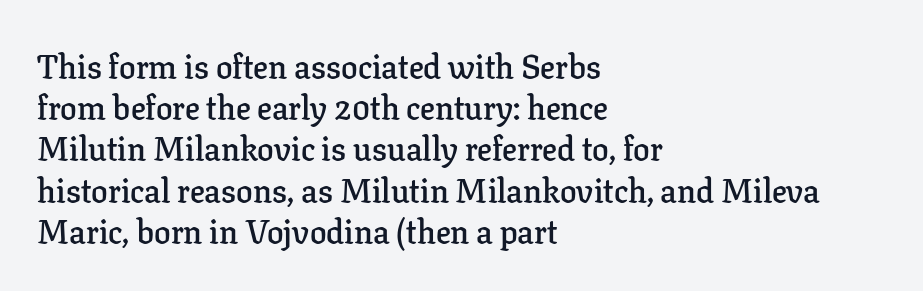
Q: Is the text bold? A: Semi-bold.
Q: Is the text italic (slanted)? A: No, it is upright.
Q: Is the typeface a serif or a sans-serif typeface? A: Serif.
Q: Is the text underlined? A: No.
Q: How is the paragraph aligned? A: Left-aligned.
Q: Is the spacing between letters normal or unusually wide? A: Normal.
Q: Is the spacing between lines tight, normal or loose? A: Normal.
Q: Width (condensed, normal, or wide)? A: Normal.
Q: Stroke contrast? A: Low.
Q: x-height? A: Medium.
Q: Monospaced? A: No.
